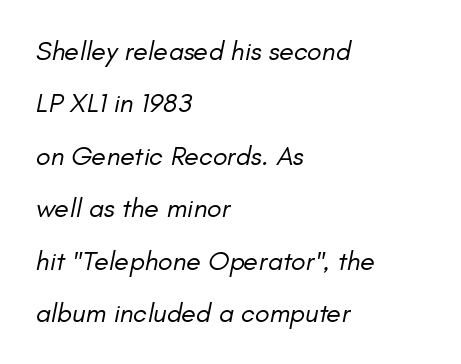
The image shows 27 px text type, italic (leaning right); set left-aligned, loose line spacing (1.94x), normal letter spacing, not underlined.
